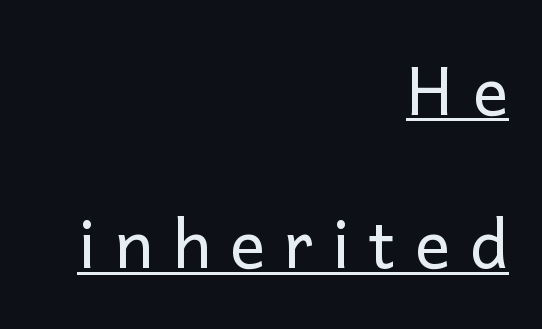
Q: Is the text bold? A: No.
Q: Is the text italic (slanted)? A: No, it is upright.
Q: Is the typeface a serif or a sans-serif typeface? A: Sans-serif.
Q: Is the text underlined? A: Yes.
Q: How is the paragraph aligned? A: Right-aligned.
Q: Is the spacing between letters normal or unusually wide? A: Unusually wide.
Q: Is the spacing between lines tight, normal or loose? A: Loose.
Q: Width (condensed, normal, or wide)? A: Normal.
Q: Stroke contrast? A: Low.
Q: x-height? A: Medium.
Q: Monospaced? A: No.
